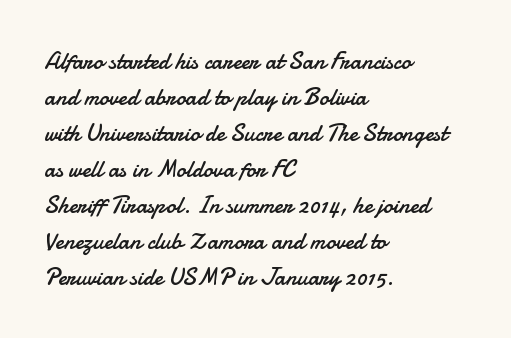
There is no visible air inserted between adjacent glyphs. The rendering anchors every line to the left-hand side. Counters stay open thanks to moderate or lighter strokes. Is there much room between lines? A standard amount, neither cramped nor airy. Type without underlining.
